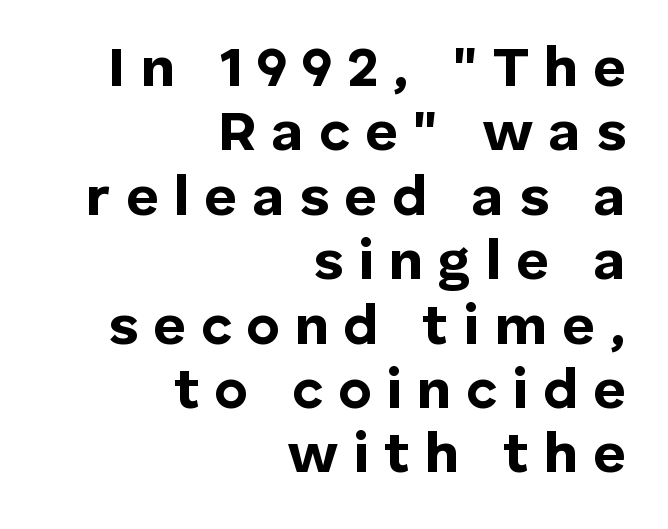
Set as a true bold cut, around the 700 mark. The rag falls on the left side of this text block. Do the characters align in a grid? No, the font is proportional. Serif or sans? Sans — the stroke terminals are bare.
